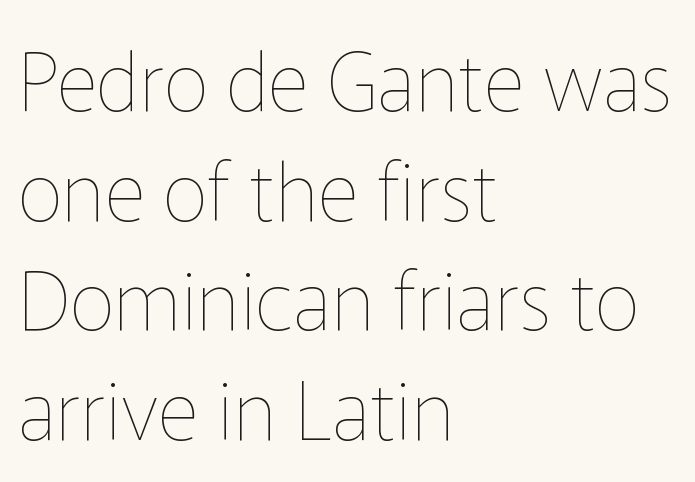
Horizontally, the lines are justified to the leading edge only. Observe the ordinary spacing: letters are neighbours, not strangers. The typeface has the unassuming heft of standard copy or less. The vertical gap from one line to the next is medium. Is there any slant? The stems are plumb. This sample has the flowing, uneven cadence of proportional lettering.
